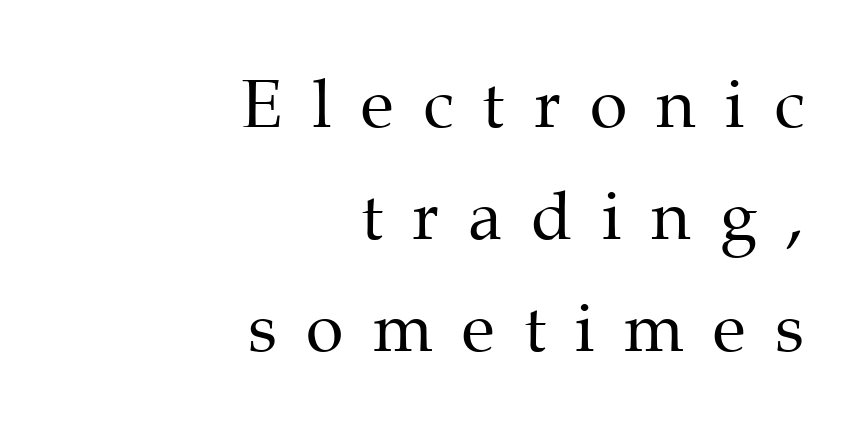
Q: Is the text bold? A: No.
Q: Is the text italic (slanted)? A: No, it is upright.
Q: Is the typeface a serif or a sans-serif typeface? A: Serif.
Q: Is the text underlined? A: No.
Q: How is the paragraph aligned? A: Right-aligned.
Q: Is the spacing between letters normal or unusually wide? A: Unusually wide.
Q: Is the spacing between lines tight, normal or loose? A: Normal.
Q: Width (condensed, normal, or wide)? A: Normal.
Q: Stroke contrast? A: Medium.
Q: x-height? A: Medium.
Q: Monospaced? A: No.
